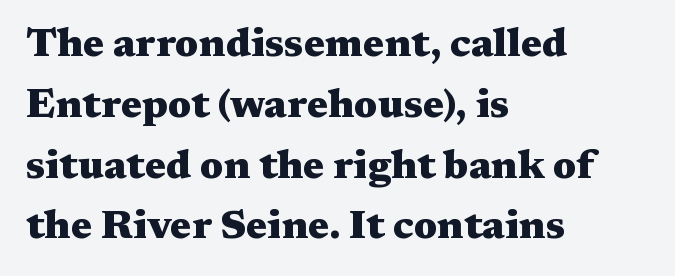
Descender tails drop into unmarked territory. Observe the ordinary spacing: letters are neighbours, not strangers. These lines sit exactly where default settings would place them. Notice how the stems are strictly vertical — no italics here. Does the copy run flush right? No — it runs flush left. On the weight axis this lands at bold, roughly 700.
